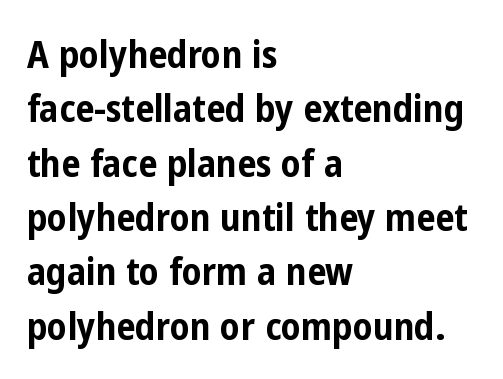
The image shows 38 px bold, condensed sans-serif type, upright; set left-aligned, normal line spacing (1.43x), normal letter spacing, not underlined; low stroke contrast and a medium x-height.
